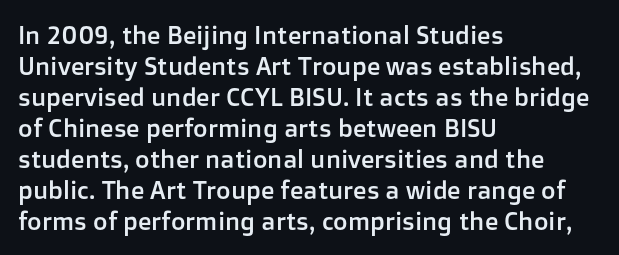
The image shows 25 px text type, upright; set left-aligned, line spacing 1.24x, normal letter spacing, not underlined.
